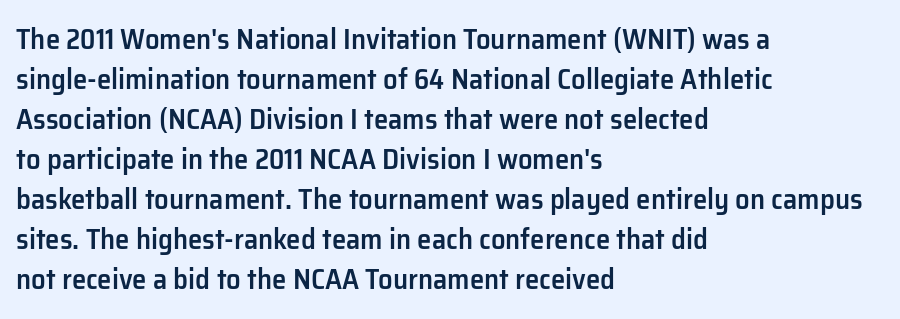
{"serif": "no", "italic": "no", "bold": "semi", "weight": "semibold", "width": "normal", "stroke_contrast": "low", "x_height": "medium", "monospaced": "no", "underline": "no", "align": "left", "line_spacing": "normal", "line_spacing_ratio": 1.38, "letter_spacing": "normal", "letter_spacing_em": 0.0, "glyph_px": 29}
